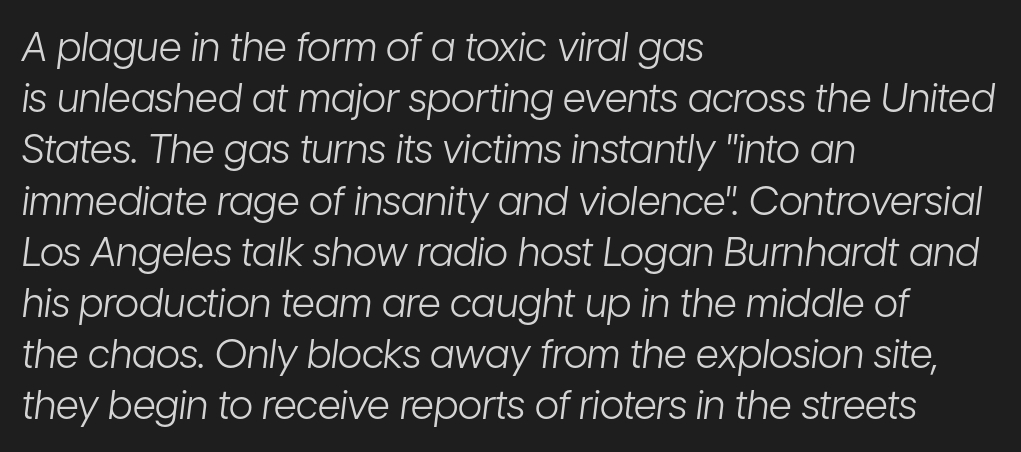
Q: Is the text bold? A: No.
Q: Is the text italic (slanted)? A: Yes, it leans right by about 7 degrees.
Q: Is the text underlined? A: No.
Q: How is the paragraph aligned? A: Left-aligned.
Q: Is the spacing between letters normal or unusually wide? A: Normal.
Q: Is the spacing between lines tight, normal or loose? A: Normal.
Q: Width (condensed, normal, or wide)? A: Condensed.
Q: Stroke contrast? A: Low.
Q: x-height? A: Medium.
Q: Monospaced? A: No.
